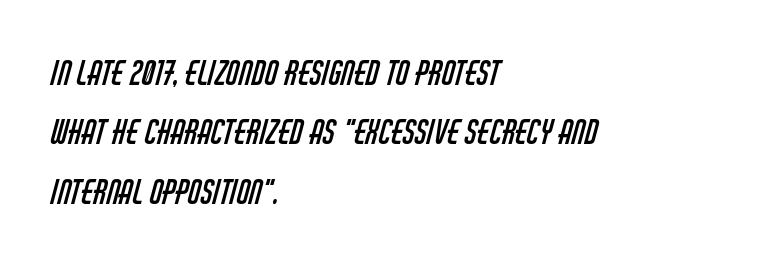
Q: Is the text bold? A: No.
Q: Is the typeface a serif or a sans-serif typeface? A: Sans-serif.
Q: Is the text underlined? A: No.
Q: How is the paragraph aligned? A: Left-aligned.
Q: Is the spacing between letters normal or unusually wide? A: Normal.
Q: Width (condensed, normal, or wide)? A: Condensed.
Q: Stroke contrast? A: Low.
Q: x-height? A: Large.
Q: Monospaced? A: No.
